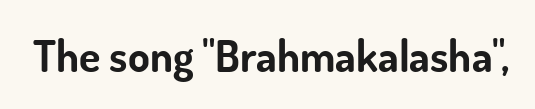
The image shows 44 px bold sans-serif type, upright; set normal letter spacing, not underlined; low stroke contrast and a small x-height.
